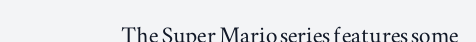
Words appear dense and cohesive because spacing is normal. This is serif lettering, the kind often seen in printed books. Is this a fixed-width face? No — the glyphs have proportional, varying widths. Does the lettering tilt? It doesn't — this is upright. The space beneath each line is pristine and unruled.
